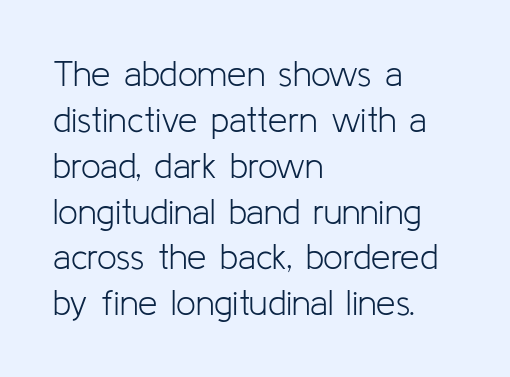
Q: Is the text bold? A: No.
Q: Is the text italic (slanted)? A: No, it is upright.
Q: Is the typeface a serif or a sans-serif typeface? A: Sans-serif.
Q: Is the text underlined? A: No.
Q: How is the paragraph aligned? A: Left-aligned.
Q: Is the spacing between letters normal or unusually wide? A: Normal.
Q: Is the spacing between lines tight, normal or loose? A: Normal.
Q: Width (condensed, normal, or wide)? A: Normal.
Q: Stroke contrast? A: Low.
Q: x-height? A: Medium.
Q: Monospaced? A: No.
